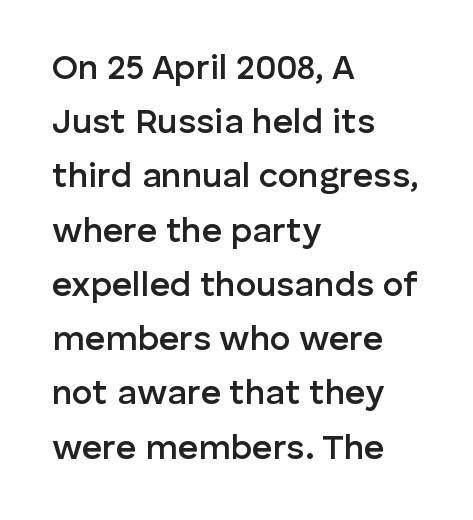
Q: Is the text bold? A: Semi-bold.
Q: Is the text italic (slanted)? A: No, it is upright.
Q: Is the typeface a serif or a sans-serif typeface? A: Sans-serif.
Q: Is the text underlined? A: No.
Q: How is the paragraph aligned? A: Left-aligned.
Q: Is the spacing between letters normal or unusually wide? A: Normal.
Q: Is the spacing between lines tight, normal or loose? A: Normal.
Q: Width (condensed, normal, or wide)? A: Normal.
Q: Stroke contrast? A: Low.
Q: x-height? A: Medium.
Q: Monospaced? A: No.
